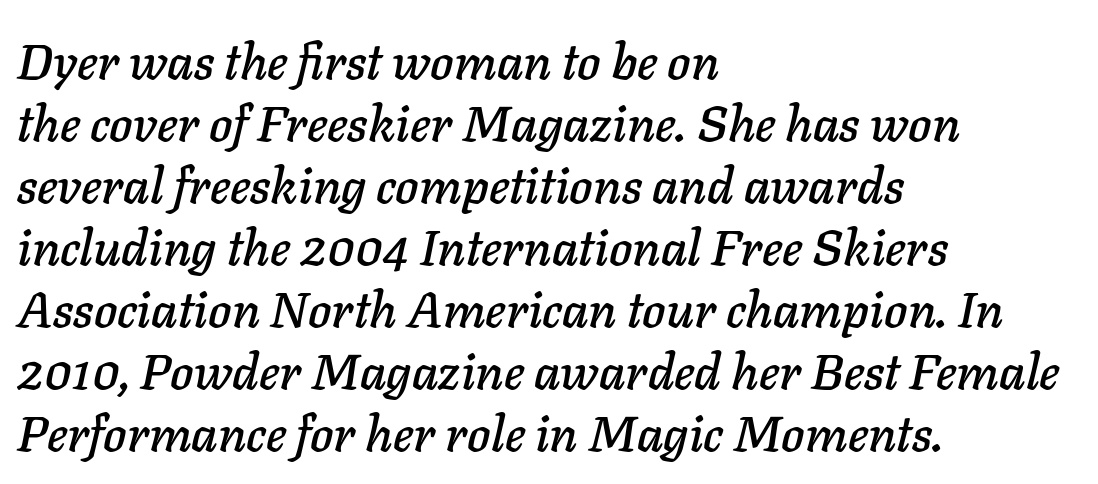
The image shows 50 px text type, italic (leaning right); set left-aligned, line spacing 1.24x, normal letter spacing, not underlined; low stroke contrast and a medium x-height.
